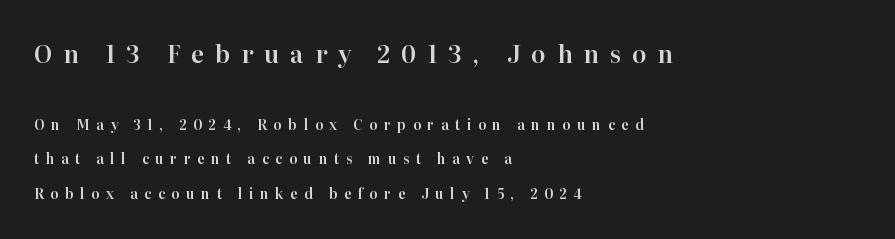
Does the bottom block carry the larger type? No, the top block does. The type sits square on the baseline with zero lean. Where is the straight margin? On the left. The passage shown stacks its lines with a broad gap. Characters follow at a spacing far wider than the type designer built in. The gap between lines stays unmarked.
